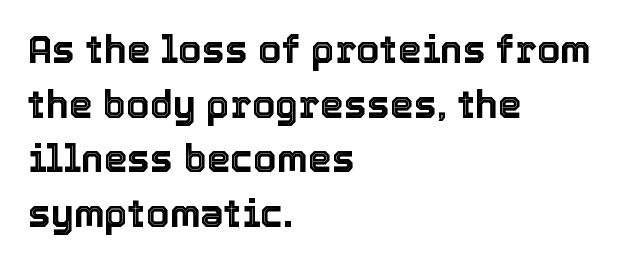
{"italic": "no", "width": "normal", "x_height": "medium", "monospaced": "no", "underline": "no", "align": "left", "line_spacing": "normal", "line_spacing_ratio": 1.44, "letter_spacing": "normal", "letter_spacing_em": 0.0, "glyph_px": 38}
